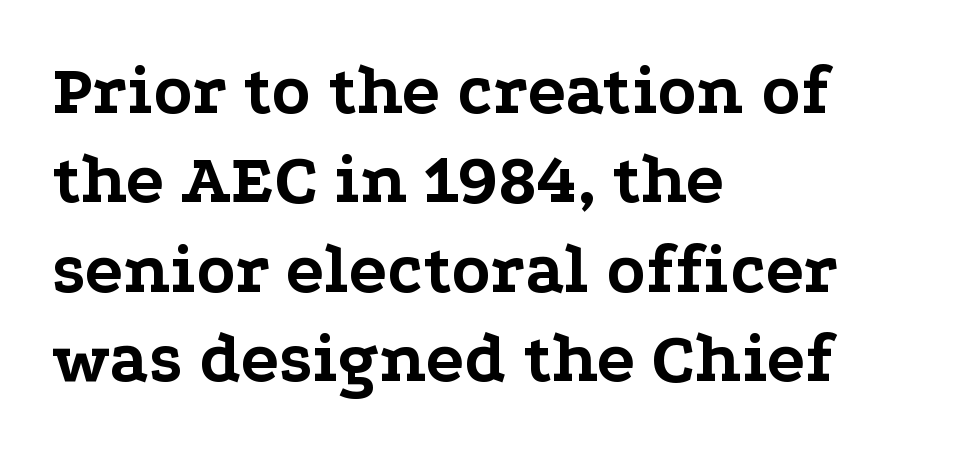
Q: Is the text bold? A: Yes.
Q: Is the text italic (slanted)? A: No, it is upright.
Q: Is the typeface a serif or a sans-serif typeface? A: Serif.
Q: Is the text underlined? A: No.
Q: How is the paragraph aligned? A: Left-aligned.
Q: Is the spacing between letters normal or unusually wide? A: Normal.
Q: Is the spacing between lines tight, normal or loose? A: Normal.
Q: Width (condensed, normal, or wide)? A: Wide.
Q: Stroke contrast? A: Low.
Q: x-height? A: Medium.
Q: Monospaced? A: No.
